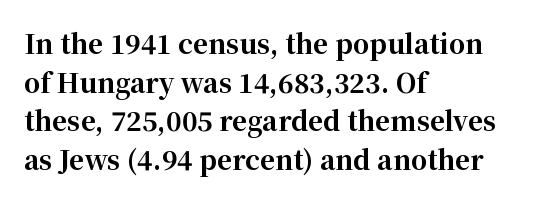
The image shows 26 px bold type, upright; set left-aligned, normal line spacing (1.49x), normal letter spacing, not underlined.
